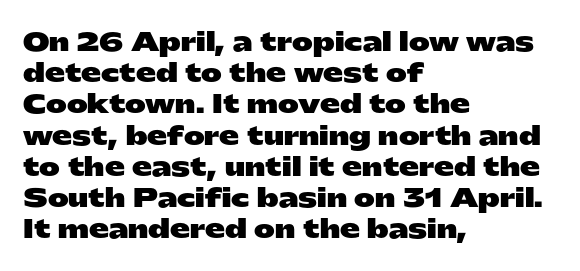
{"italic": "no", "bold": "yes", "underline": "no", "align": "left", "line_spacing": "normal", "line_spacing_ratio": 1.25, "letter_spacing": "normal", "letter_spacing_em": 0.0, "glyph_px": 25}
